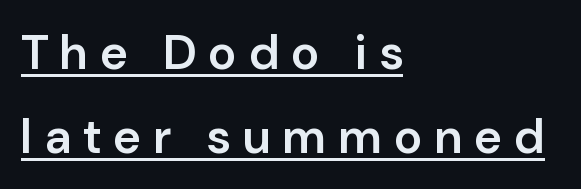
The passage shown has open, widely tracked lettering throughout. The typesetter has applied underlining to the passage shown. The letters advance in unequal steps, a hallmark of proportional type. A fair bit of extra ink — the face is semibold, not bold. A roman cut, with each character standing at attention. Every row of glyphs begins at an identical x-position on the left.
